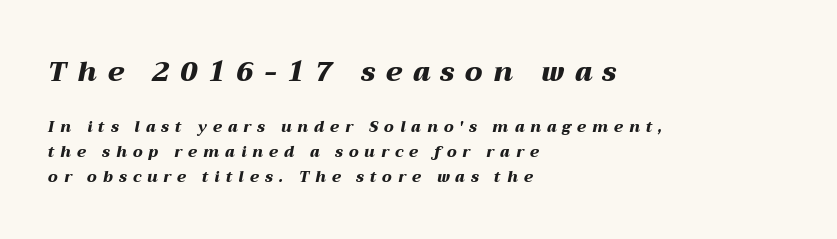
Q: Is the text bold? A: Yes.
Q: Is the text italic (slanted)? A: Yes, it leans right by about 12 degrees.
Q: Is the text underlined? A: No.
Q: How is the paragraph aligned? A: Left-aligned.
Q: Is the spacing between letters normal or unusually wide? A: Unusually wide.
Q: Is the spacing between lines tight, normal or loose? A: Normal.
Q: Which block of text is set in a larger size, the first (top) or the second (bottom)? A: The first (top) one.
